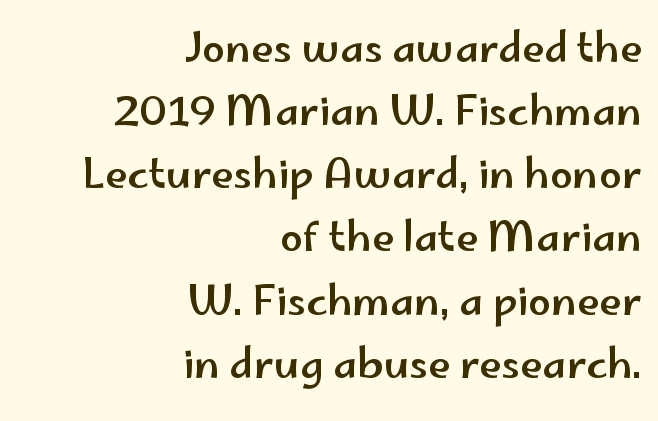
Q: Is the text italic (slanted)? A: No, it is upright.
Q: Is the typeface a serif or a sans-serif typeface? A: Sans-serif.
Q: Is the text underlined? A: No.
Q: How is the paragraph aligned? A: Right-aligned.
Q: Is the spacing between letters normal or unusually wide? A: Normal.
Q: Is the spacing between lines tight, normal or loose? A: Normal.
Q: Width (condensed, normal, or wide)? A: Wide.
Q: Stroke contrast? A: Low.
Q: x-height? A: Small.
Q: Monospaced? A: No.
